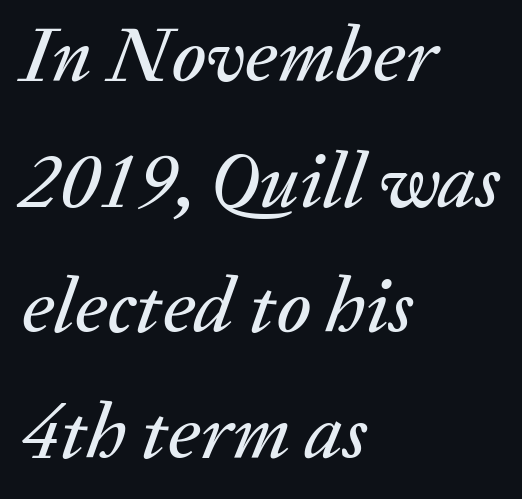
The line-height multiplier appears to be the usual default. Observe the ordinary spacing: letters are neighbours, not strangers. Leftover space on each line is placed entirely after the last word. Note the varied advance widths — an 'i' is clearly narrower than an 'm'. A bare baseline throughout the passage.
